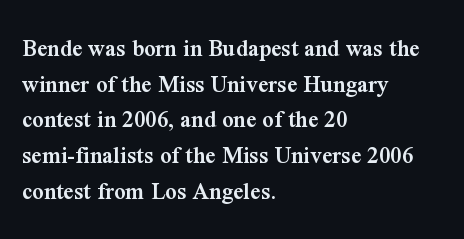
The vertical gap from one line to the next is medium. Which margin do the lines hug? The left one — the right edge is uneven. If you drew a line through each stem, it would be perfectly vertical. Has an underline been added? It has not.
